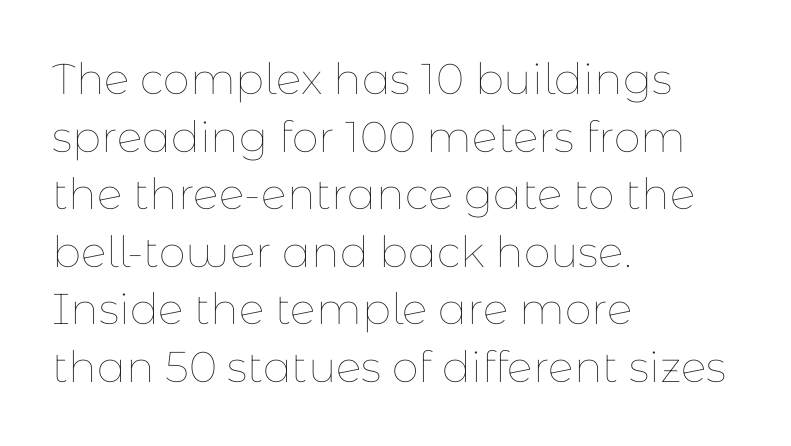
The typography opts for an upright posture over an oblique one. The strokes are not fattened; the text isn't bold. Proportional: the letters do not fall into vertical columns. Tracking here is standard; glyphs follow each other at the usual distance. Compared with a centered layout, this one pins lines to the left instead. A clean baseline with only descenders dipping below it.
